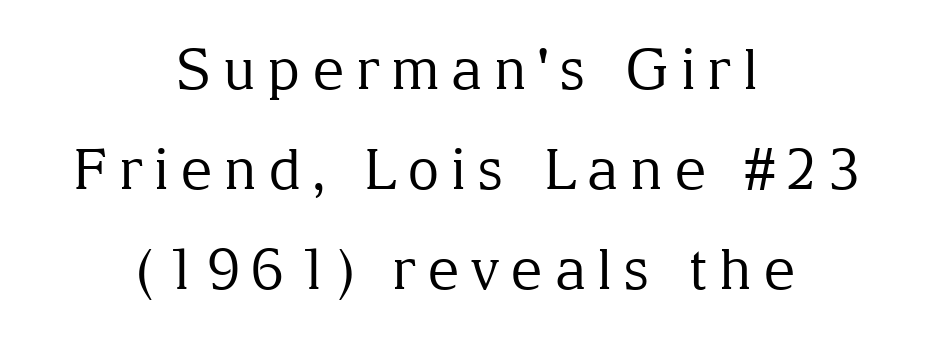
{"serif": "yes", "italic": "no", "bold": "no", "weight": "regular", "width": "normal", "stroke_contrast": "medium", "x_height": "medium", "monospaced": "no", "underline": "no", "align": "center", "line_spacing_ratio": 1.79, "letter_spacing": "wide", "letter_spacing_em": 0.2, "glyph_px": 56}
